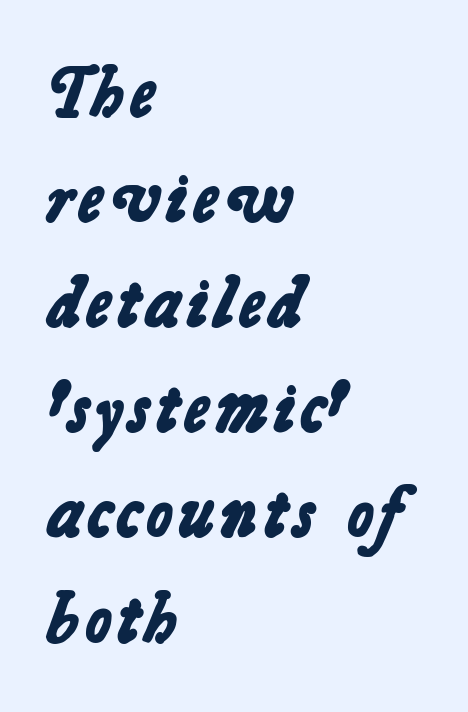
Default kerning and tracking; the words read as compact shapes. This sample has the flowing, uneven cadence of proportional lettering. Grotesque or geometric, the face here clearly has no serifs. The lines are quadded left. Regular leading.
